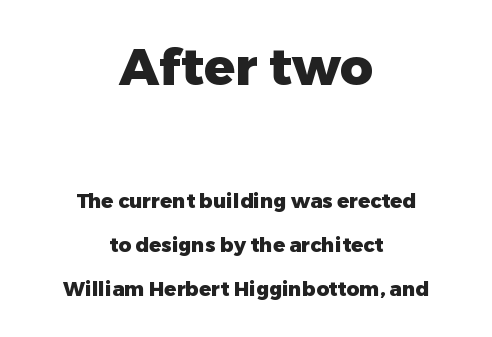
{"serif": "no", "italic": "no", "bold": "yes", "weight": "heavy", "width": "normal", "stroke_contrast": "low", "x_height": "medium", "monospaced": "no", "underline": "no", "align": "center", "line_spacing": "loose", "line_spacing_ratio": 2.2, "letter_spacing": "normal", "letter_spacing_em": 0.0, "larger_block": "first", "size_ratio": 2.55, "glyph_px": 51}
